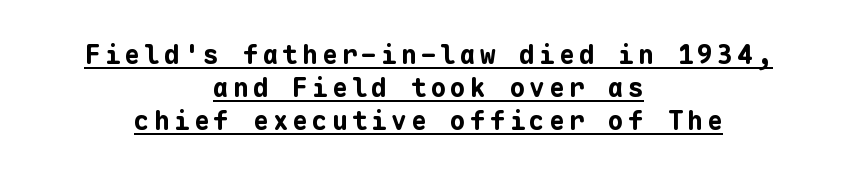
Q: Is the text bold? A: Yes.
Q: Is the text italic (slanted)? A: No, it is upright.
Q: Is the text underlined? A: Yes.
Q: How is the paragraph aligned? A: Centered.
Q: Is the spacing between lines tight, normal or loose? A: Normal.
